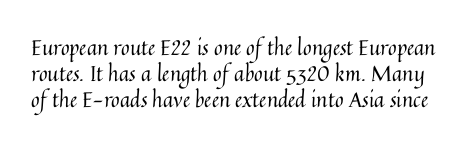
{"bold": "no", "underline": "no", "line_spacing": "normal", "line_spacing_ratio": 1.25, "letter_spacing": "normal", "letter_spacing_em": 0.0, "glyph_px": 21}
